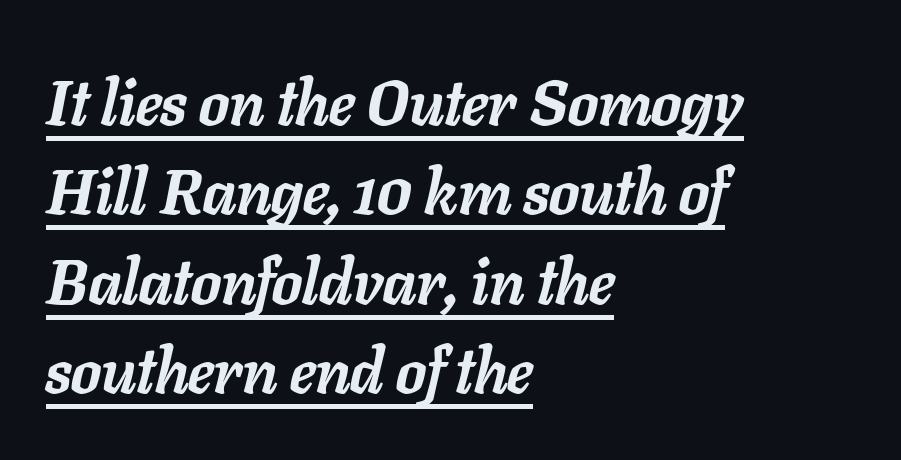
Words appear dense and cohesive because spacing is normal. The face used here is proportionally spaced, like ordinary book or web type. This is heavy type, rendered in bold. A rule runs beneath these lines of type. Compared with a centered layout, this one pins lines to the left instead.
